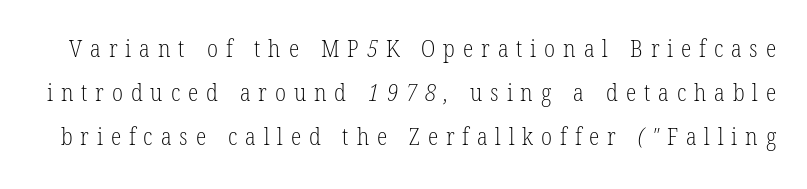
The letterforms stand isolated, each surrounded by extra space. Plain, unruled lines of type. The weight tops out at a normal text grade.
